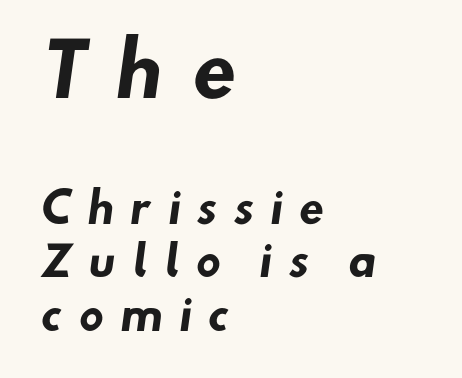
Compared with typical paragraphs, the rows here are spaced about the same. This sample has the flowing, uneven cadence of proportional lettering. The baseline area is clear. The emphasis by scale lands on block number one, above. A classic flush-left, rag-right setting is used for this passage.
